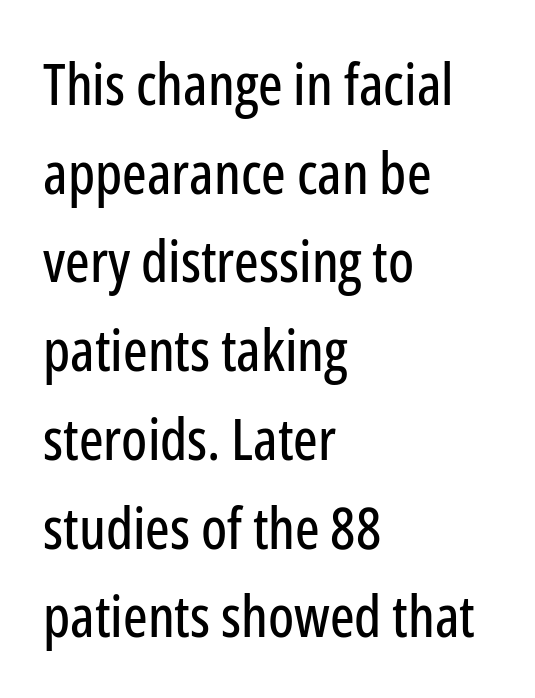
The image shows 58 px condensed sans-serif type, upright; set left-aligned, normal line spacing (1.53x), normal letter spacing, not underlined; low stroke contrast and a medium x-height.
